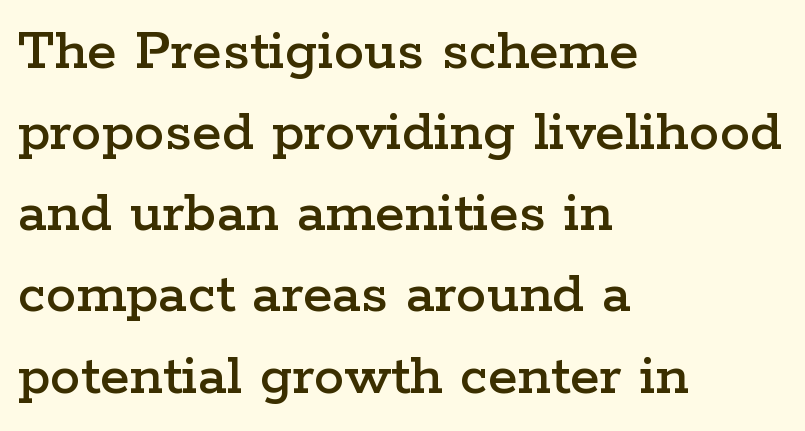
Q: Is the text italic (slanted)? A: No, it is upright.
Q: Is the typeface a serif or a sans-serif typeface? A: Serif.
Q: Is the text underlined? A: No.
Q: How is the paragraph aligned? A: Left-aligned.
Q: Is the spacing between letters normal or unusually wide? A: Normal.
Q: Is the spacing between lines tight, normal or loose? A: Normal.
Q: Width (condensed, normal, or wide)? A: Wide.
Q: Stroke contrast? A: Low.
Q: x-height? A: Medium.
Q: Monospaced? A: No.
